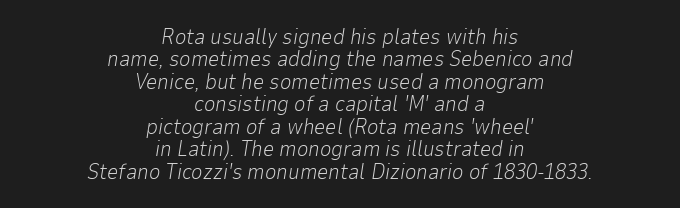
Horizontal alignment here is central, giving a formal, balanced look. Quick note: italic. Look at the tracking — it's just the regular setting, nothing added. The zone under the glyphs is completely vacant. Interline gaps are noticeably narrow in this sample. The letters look calm and open, with moderate or lighter stems.
